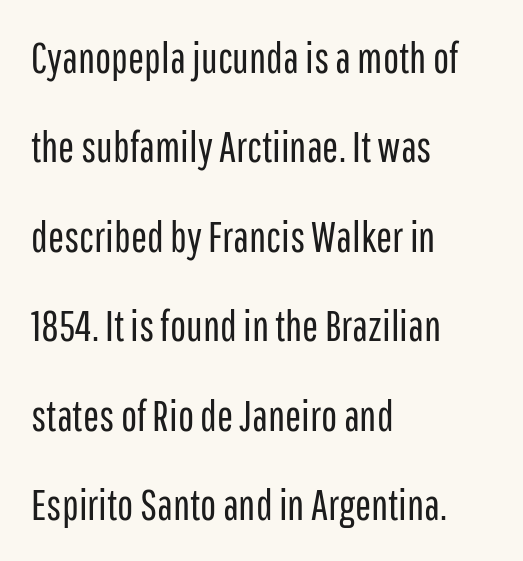
The font family rendered here belongs to the sans-serif group. You could not count columns in this text — the font is proportionally spaced. No extra ink here — the face is not bold. Quick note: interline space is abundant.
